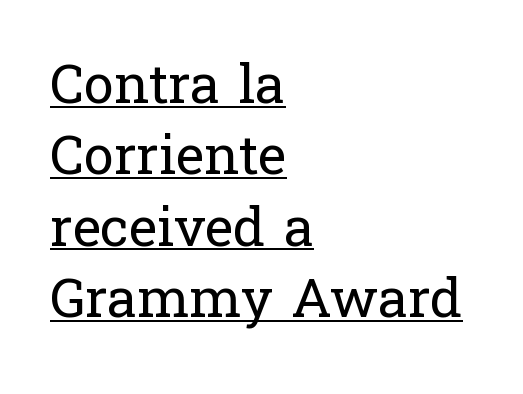
Q: Is the text bold? A: No.
Q: Is the text italic (slanted)? A: No, it is upright.
Q: Is the typeface a serif or a sans-serif typeface? A: Serif.
Q: Is the text underlined? A: Yes.
Q: How is the paragraph aligned? A: Left-aligned.
Q: Is the spacing between letters normal or unusually wide? A: Normal.
Q: Is the spacing between lines tight, normal or loose? A: Normal.
Q: Width (condensed, normal, or wide)? A: Normal.
Q: Stroke contrast? A: Low.
Q: x-height? A: Medium.
Q: Monospaced? A: No.
